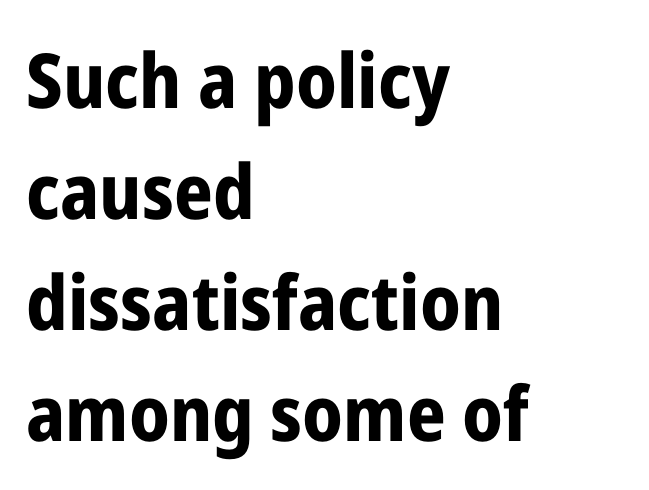
Typesetter's note: full bold, strokes at maximum text heaviness. Varying glyph widths throughout — classic text-font behaviour. Casual observation: everything's shoved over to the left. The strip under each line holds only bare page. Look at the bottom of the vertical strokes: they stop flat, with no serifs.
